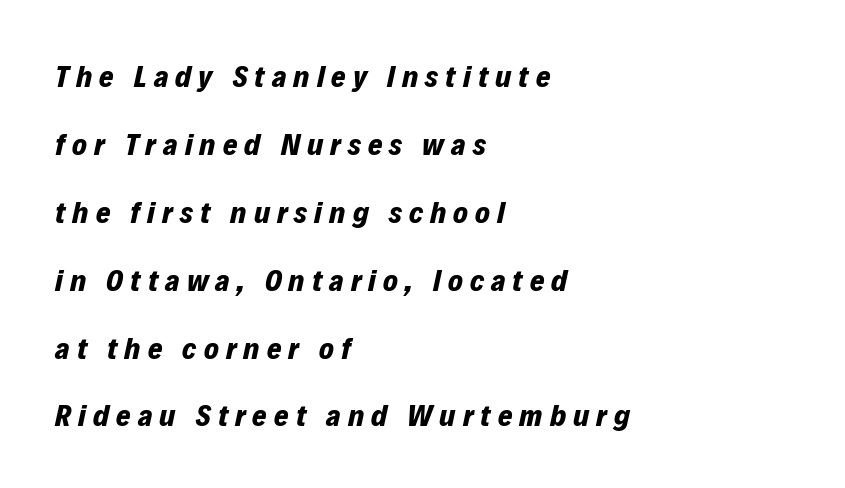
{"italic": "yes", "lean": "right", "slant_degrees": 12, "bold": "yes", "weight": "bold", "width": "normal", "stroke_contrast": "low", "x_height": "medium", "monospaced": "no", "underline": "no", "align": "left", "line_spacing": "loose", "line_spacing_ratio": 2.19, "letter_spacing": "wide", "letter_spacing_em": 0.23, "glyph_px": 31}
